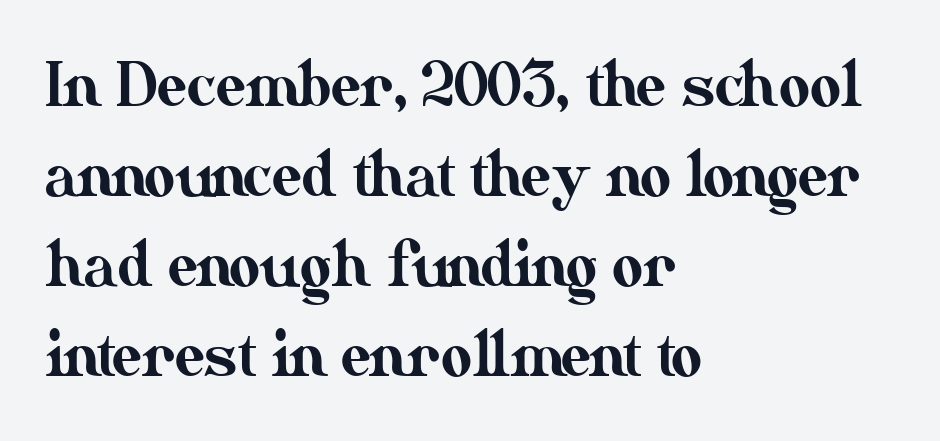
{"italic": "no", "width": "normal", "stroke_contrast": "medium", "x_height": "small", "monospaced": "no", "underline": "no", "align": "left", "line_spacing": "normal", "line_spacing_ratio": 1.5, "letter_spacing": "normal", "letter_spacing_em": 0.0, "glyph_px": 60}
